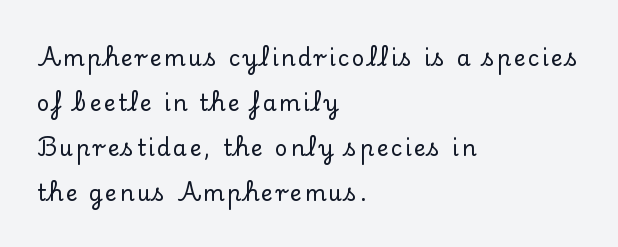
The image shows 22 px text type, upright; set left-aligned, loose line spacing (2.04x), not underlined.
